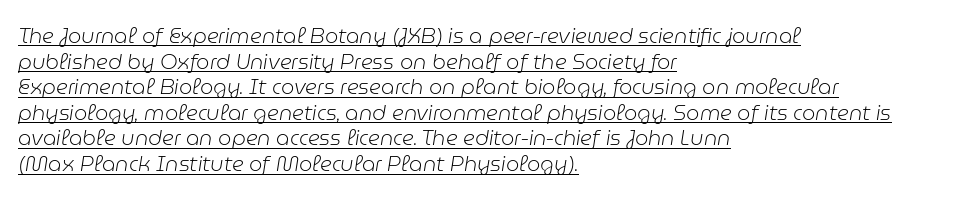
{"italic": "yes", "lean": "right", "slant_degrees": 9, "bold": "no", "underline": "yes", "align": "left", "line_spacing_ratio": 1.22, "letter_spacing": "normal", "letter_spacing_em": 0.0, "glyph_px": 21}
